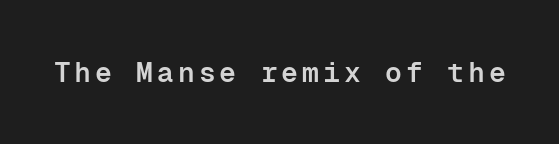
The image shows 28 px semibold sans-serif type, upright, monospaced; set not underlined; low stroke contrast and a medium x-height.
